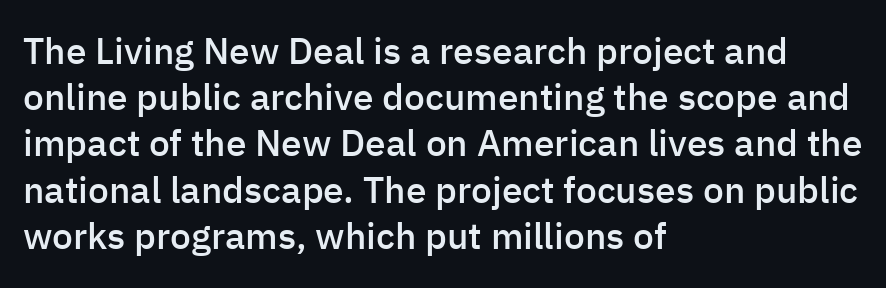
Here the designer chose a conventional face with non-uniform glyph widths. The words here are not underlined. No feet cap the strokes, marking this as sans-serif type. How heavy is the stroke? Medium-heavy — a semibold, shy of bold. The passage is arranged the way most books set body copy — flush left.
